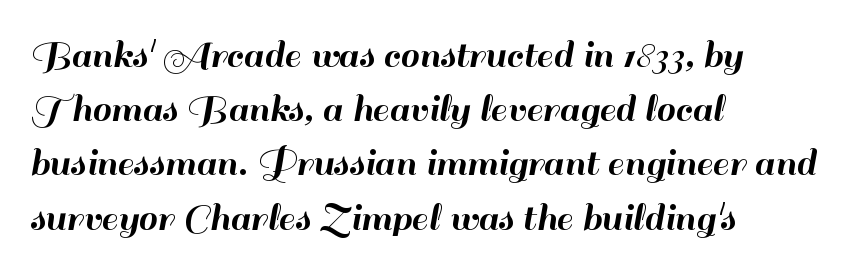
{"serif": "no", "width": "normal", "stroke_contrast": "high", "x_height": "small", "monospaced": "no", "underline": "no", "align": "left", "line_spacing": "normal", "line_spacing_ratio": 1.29, "letter_spacing": "normal", "letter_spacing_em": 0.0, "glyph_px": 42}
